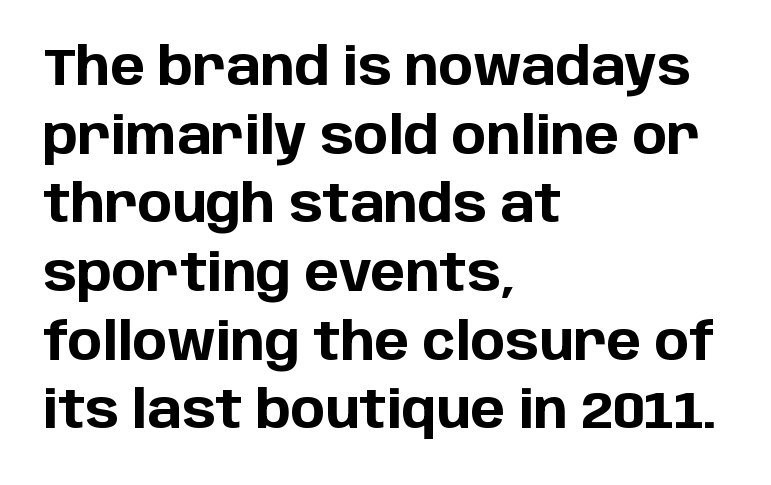
The image shows 52 px bold sans-serif type, upright; set left-aligned, normal line spacing (1.32x), normal letter spacing, not underlined; low stroke contrast and a large x-height.
